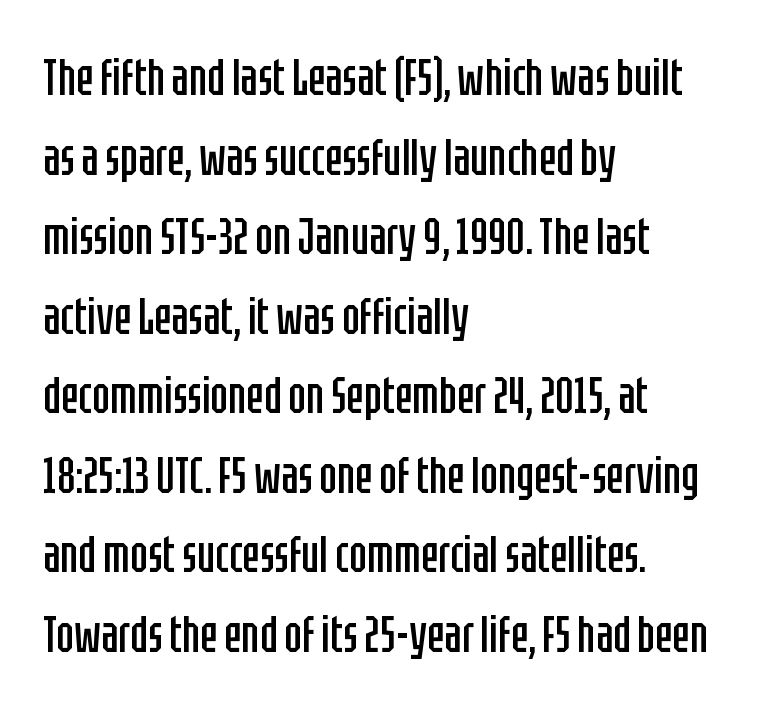
Q: Is the text bold? A: No.
Q: Is the text italic (slanted)? A: No, it is upright.
Q: Is the typeface a serif or a sans-serif typeface? A: Sans-serif.
Q: Is the text underlined? A: No.
Q: How is the paragraph aligned? A: Left-aligned.
Q: Is the spacing between letters normal or unusually wide? A: Normal.
Q: Is the spacing between lines tight, normal or loose? A: Normal.
Q: Width (condensed, normal, or wide)? A: Condensed.
Q: Stroke contrast? A: Low.
Q: x-height? A: Large.
Q: Monospaced? A: No.
